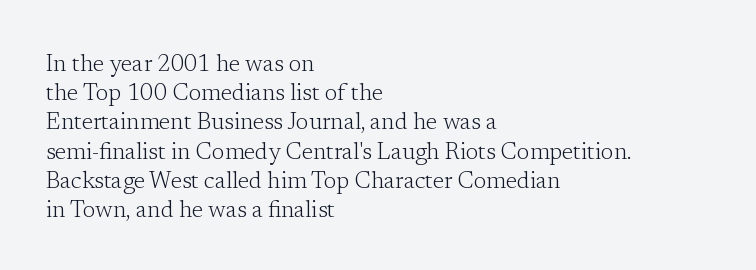
The image shows 23 px text type, upright; set left-aligned, normal line spacing (1.27x), normal letter spacing, not underlined.
